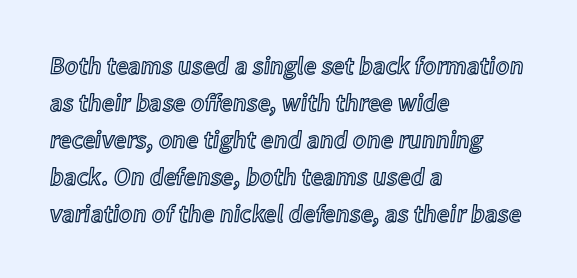
Q: Is the text italic (slanted)? A: Yes.
Q: Is the text underlined? A: No.
Q: How is the paragraph aligned? A: Left-aligned.
Q: Is the spacing between letters normal or unusually wide? A: Normal.
Q: Is the spacing between lines tight, normal or loose? A: Normal.
